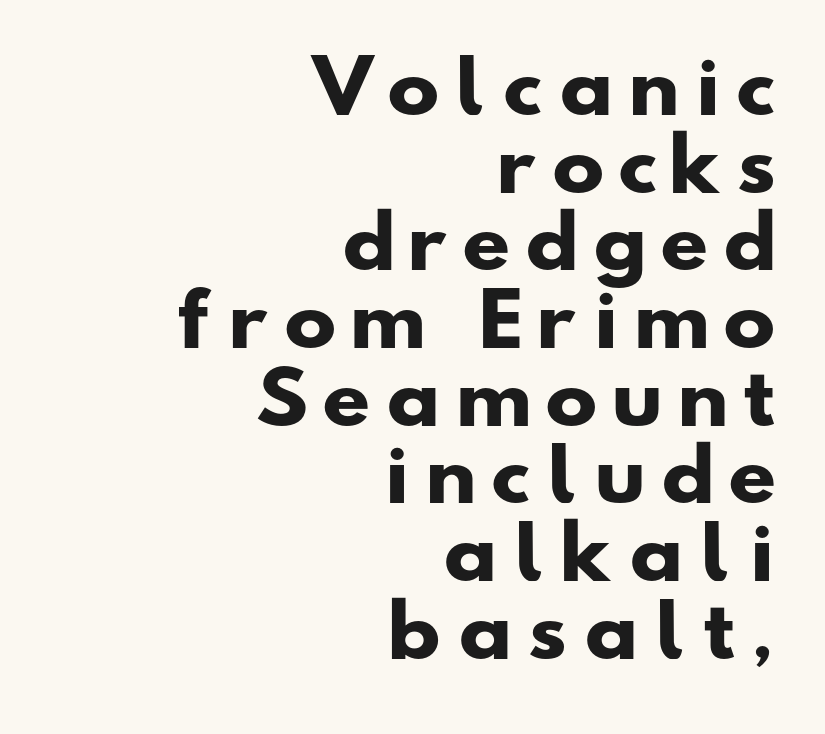
Q: Is the text bold? A: Yes.
Q: Is the typeface a serif or a sans-serif typeface? A: Sans-serif.
Q: Is the text underlined? A: No.
Q: How is the paragraph aligned? A: Right-aligned.
Q: Is the spacing between letters normal or unusually wide? A: Unusually wide.
Q: Is the spacing between lines tight, normal or loose? A: Tight.
Q: Width (condensed, normal, or wide)? A: Wide.
Q: Stroke contrast? A: Low.
Q: x-height? A: Small.
Q: Monospaced? A: No.
